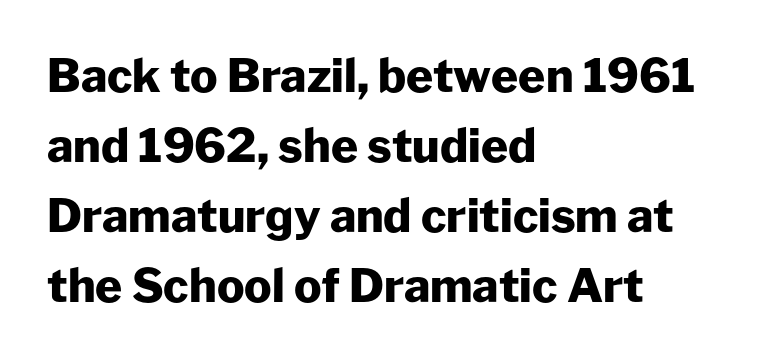
{"serif": "no", "italic": "no", "bold": "yes", "weight": "heavy", "width": "normal", "stroke_contrast": "low", "x_height": "medium", "monospaced": "no", "underline": "no", "align": "left", "line_spacing": "normal", "line_spacing_ratio": 1.52, "letter_spacing": "normal", "letter_spacing_em": 0.0, "glyph_px": 46}
